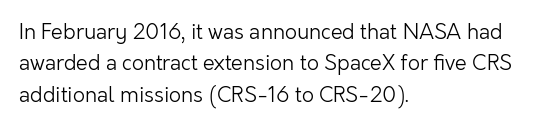
{"italic": "no", "bold": "no", "underline": "no", "align": "left", "line_spacing": "normal", "line_spacing_ratio": 1.49, "letter_spacing": "normal", "letter_spacing_em": 0.0, "glyph_px": 21}
